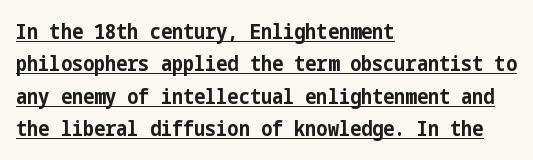
Q: Is the text bold? A: Yes.
Q: Is the text italic (slanted)? A: No, it is upright.
Q: Is the text underlined? A: Yes.
Q: How is the paragraph aligned? A: Left-aligned.
Q: Is the spacing between letters normal or unusually wide? A: Normal.
Q: Is the spacing between lines tight, normal or loose? A: Normal.
